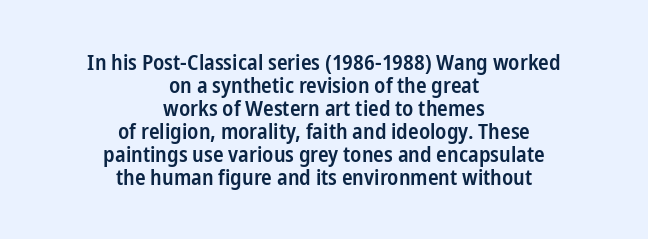
Tightly led — the rows are bunched. Each row of text sits above clean, open space. Students, note that the glyphs here touch the page at normal intervals. You can tell it's not italic because the verticals are truly vertical. Semibold letterforms, between regular and bold.
